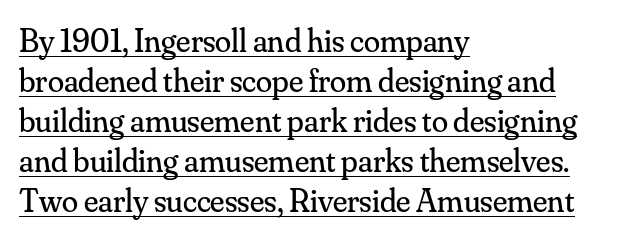
{"serif": "yes", "italic": "no", "bold": "no", "weight": "regular", "width": "normal", "stroke_contrast": "medium", "x_height": "small", "monospaced": "no", "underline": "yes", "align": "left", "line_spacing_ratio": 1.21, "letter_spacing": "normal", "letter_spacing_em": 0.0, "glyph_px": 33}
